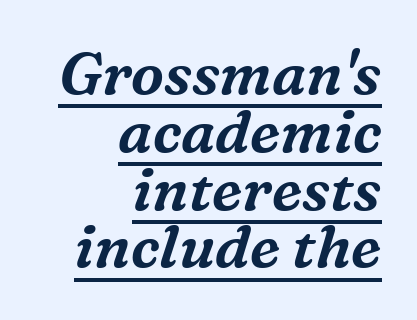
The image shows 59 px serif type, italic (leaning right); set right-aligned, tight line spacing (0.98x), normal letter spacing, underlined; medium stroke contrast and a medium x-height.
